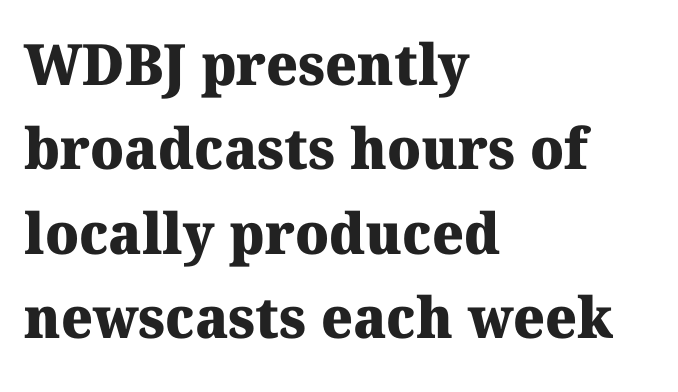
Honestly, there is no underline to notice here at all. The text was rendered using a seriffed face with decorative stroke endings. Pretty heavy lettering here — definitely bold. Looks like regular typesetting: each glyph gets only the width it needs. The space between consecutive lines is moderate. No extra tracking has been applied to these lines.
